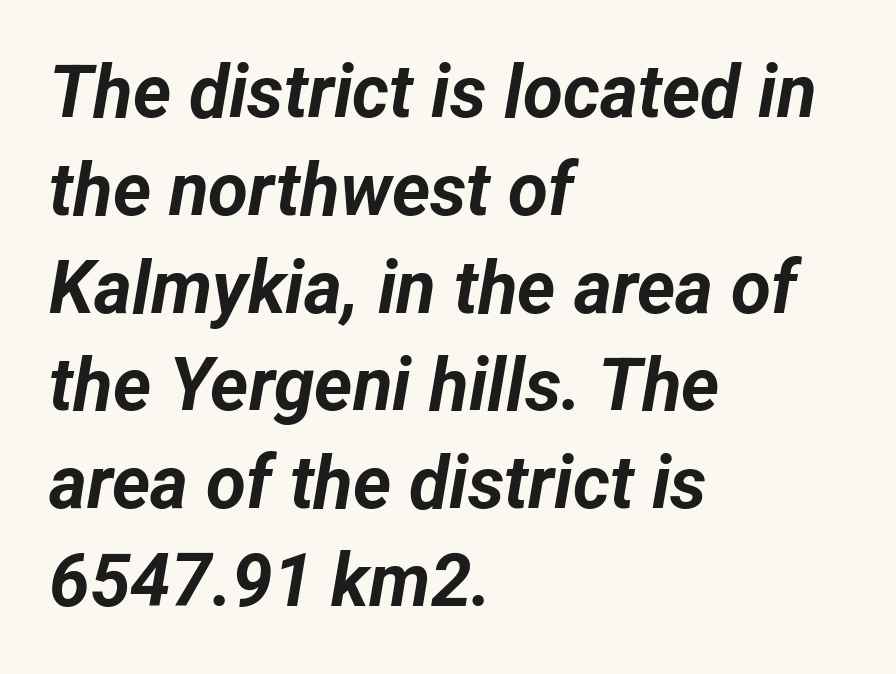
The image shows 73 px bold type, italic (leaning right); set left-aligned, normal line spacing (1.34x), normal letter spacing, not underlined; low stroke contrast and a medium x-height.
